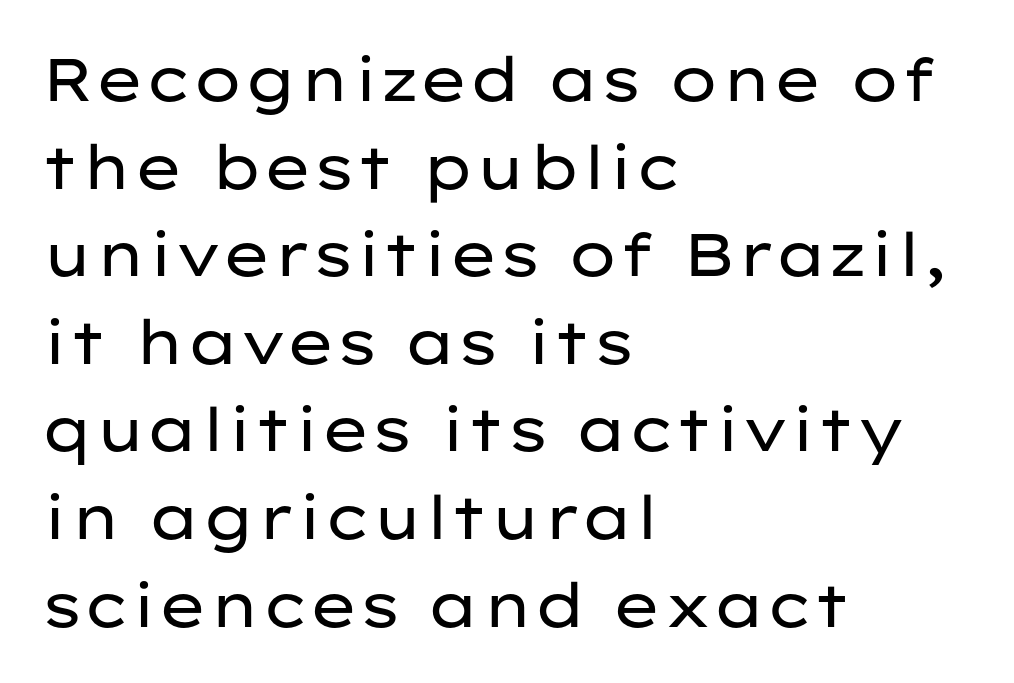
Q: Is the text bold? A: No.
Q: Is the text italic (slanted)? A: No, it is upright.
Q: Is the typeface a serif or a sans-serif typeface? A: Sans-serif.
Q: Is the text underlined? A: No.
Q: How is the paragraph aligned? A: Left-aligned.
Q: Is the spacing between letters normal or unusually wide? A: Normal.
Q: Is the spacing between lines tight, normal or loose? A: Normal.
Q: Width (condensed, normal, or wide)? A: Wide.
Q: Stroke contrast? A: Low.
Q: x-height? A: Medium.
Q: Monospaced? A: No.
